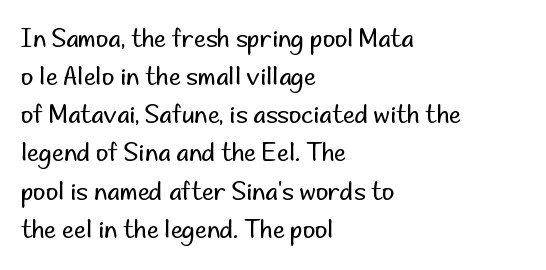
The image shows 24 px text type, upright; set left-aligned, normal line spacing (1.59x), normal letter spacing, not underlined.
